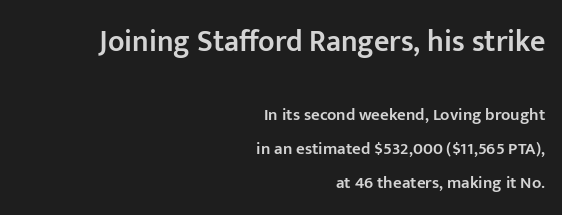
Looks like regular typesetting: each glyph gets only the width it needs. Glance below the letters and you will spot only blank space. The letters stand straight up with perfectly vertical stems. Grotesque or geometric, the face here clearly has no serifs. The designer dialed line spacing up above the default.
